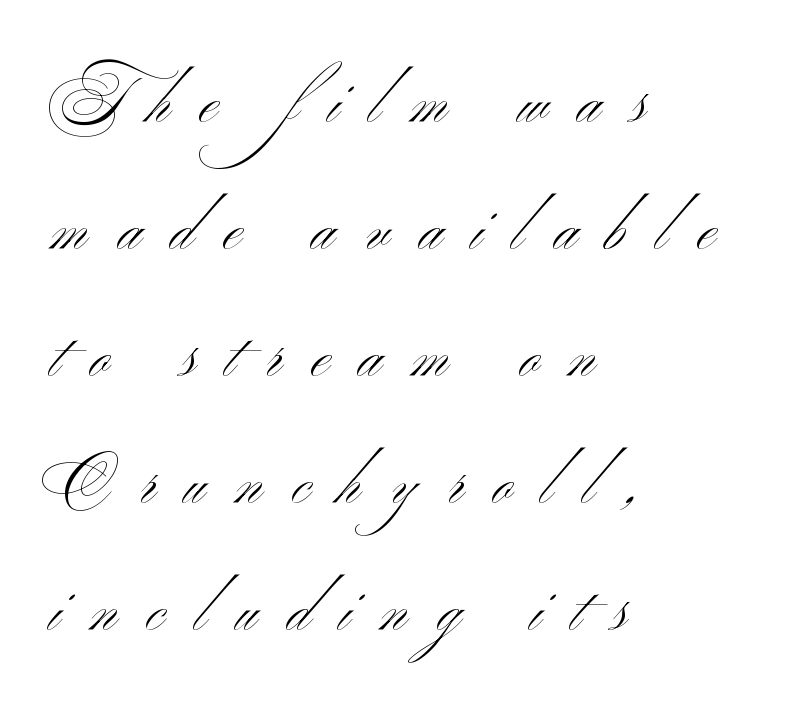
Q: Is the text bold? A: No.
Q: Is the text italic (slanted)? A: Yes.
Q: Is the typeface a serif or a sans-serif typeface? A: Sans-serif.
Q: Is the text underlined? A: No.
Q: How is the paragraph aligned? A: Left-aligned.
Q: Is the spacing between letters normal or unusually wide? A: Unusually wide.
Q: Is the spacing between lines tight, normal or loose? A: Loose.
Q: Width (condensed, normal, or wide)? A: Wide.
Q: Stroke contrast? A: Medium.
Q: x-height? A: Small.
Q: Monospaced? A: No.
